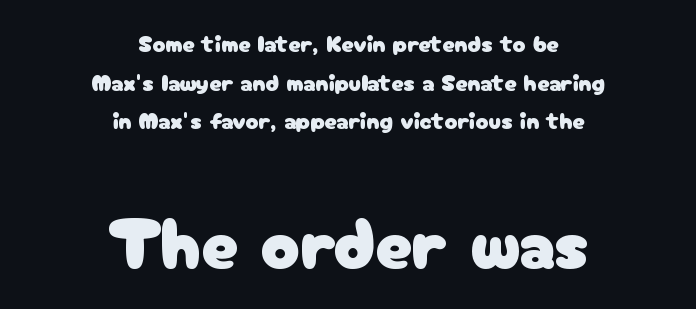
Each letter keeps its own natural width here, so spacing adapts to shape. If you squint, the bottom block still reads clearly — it's the larger of the two. Each word holds together tightly as a unit, with standard inter-letter gaps. Horizontally, the lines are justified to the midpoint only. Check where the strokes stop: nothing finishes them off — pure sans.
